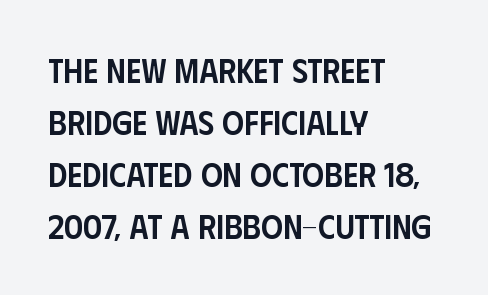
Q: Is the text bold? A: Semi-bold.
Q: Is the text italic (slanted)? A: No, it is upright.
Q: Is the typeface a serif or a sans-serif typeface? A: Sans-serif.
Q: Is the text underlined? A: No.
Q: How is the paragraph aligned? A: Left-aligned.
Q: Is the spacing between letters normal or unusually wide? A: Normal.
Q: Is the spacing between lines tight, normal or loose? A: Normal.
Q: Width (condensed, normal, or wide)? A: Condensed.
Q: Stroke contrast? A: Low.
Q: x-height? A: Large.
Q: Monospaced? A: No.
